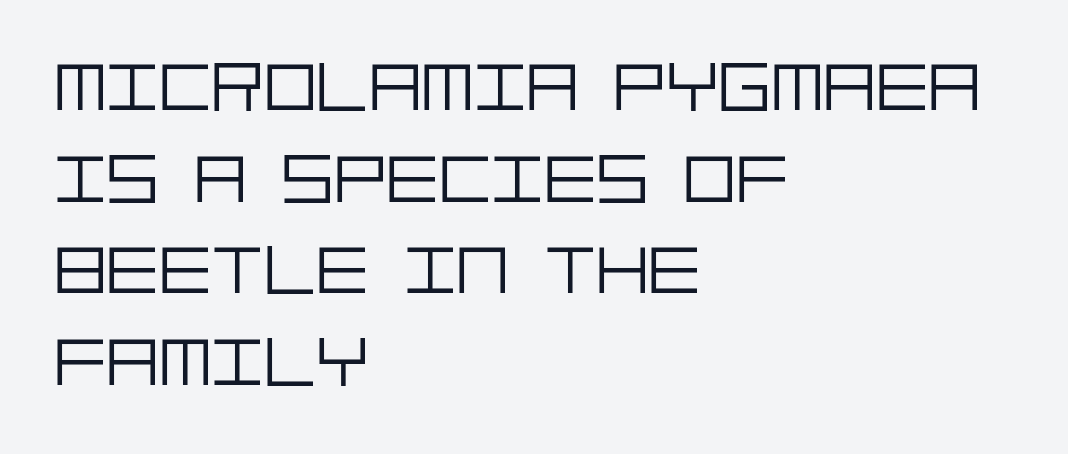
Q: Is the text bold? A: No.
Q: Is the text italic (slanted)? A: No, it is upright.
Q: Is the typeface a serif or a sans-serif typeface? A: Sans-serif.
Q: Is the text underlined? A: No.
Q: How is the paragraph aligned? A: Left-aligned.
Q: Is the spacing between letters normal or unusually wide? A: Normal.
Q: Is the spacing between lines tight, normal or loose? A: Normal.
Q: Width (condensed, normal, or wide)? A: Normal.
Q: Stroke contrast? A: Low.
Q: x-height? A: Large.
